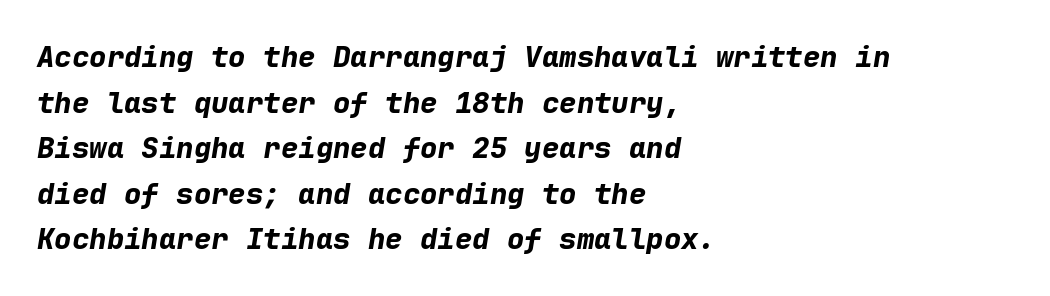
The face used here is monospaced, like something from a code editor. The lines in this sample share a left origin and differ only in where they stop. Would a proofreader flag this as italicized? Yes. Between one letter and the next there's only the usual sliver of space.
